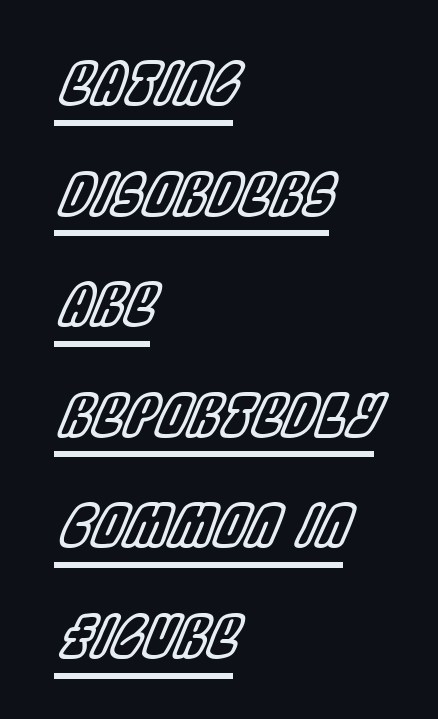
The image shows 57 px condensed type, italic (leaning right); set left-aligned, loose line spacing (1.94x), normal letter spacing, underlined; a large x-height.
